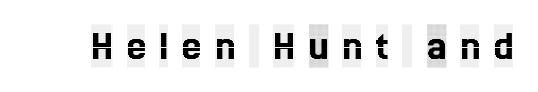
Q: Is the text italic (slanted)? A: No, it is upright.
Q: Is the typeface a serif or a sans-serif typeface? A: Serif.
Q: Is the text underlined? A: No.
Q: Is the spacing between letters normal or unusually wide? A: Unusually wide.
Q: Width (condensed, normal, or wide)? A: Condensed.
Q: x-height? A: Large.
Q: Monospaced? A: No.
